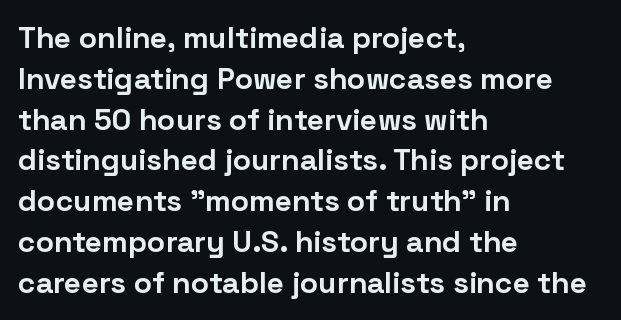
Q: Is the text bold? A: Yes.
Q: Is the text italic (slanted)? A: No, it is upright.
Q: Is the typeface a serif or a sans-serif typeface? A: Sans-serif.
Q: Is the text underlined? A: No.
Q: How is the paragraph aligned? A: Left-aligned.
Q: Is the spacing between letters normal or unusually wide? A: Normal.
Q: Is the spacing between lines tight, normal or loose? A: Normal.
Q: Width (condensed, normal, or wide)? A: Normal.
Q: Stroke contrast? A: Low.
Q: x-height? A: Medium.
Q: Monospaced? A: No.
